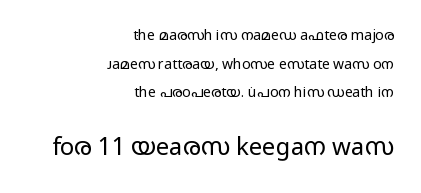
{"italic": "no", "bold": "no", "underline": "no", "align": "right", "line_spacing": "loose", "line_spacing_ratio": 2.05, "letter_spacing": "normal", "letter_spacing_em": 0.0, "larger_block": "second", "size_ratio": 1.71, "glyph_px": 24}
